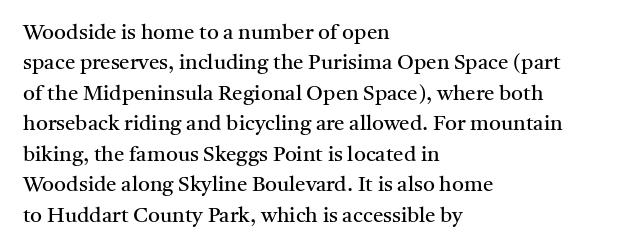
Q: Is the text bold? A: No.
Q: Is the text italic (slanted)? A: No, it is upright.
Q: Is the text underlined? A: No.
Q: How is the paragraph aligned? A: Left-aligned.
Q: Is the spacing between letters normal or unusually wide? A: Normal.
Q: Is the spacing between lines tight, normal or loose? A: Normal.
